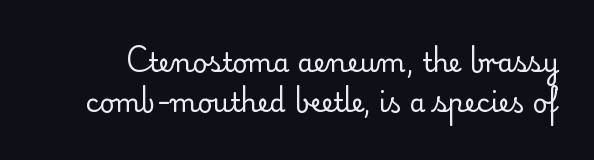
The image shows 26 px text type, upright; set normal line spacing (1.53x), normal letter spacing, not underlined.
